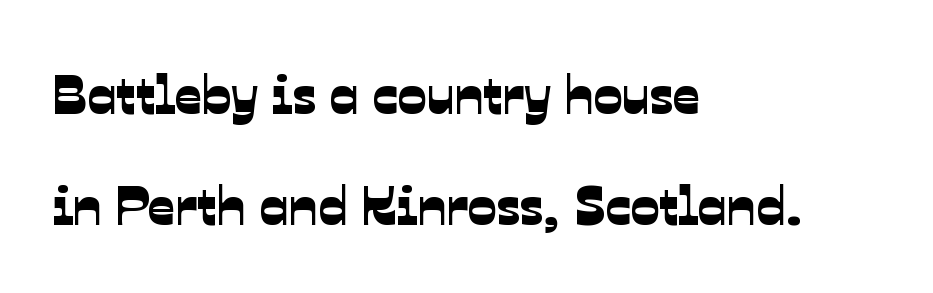
{"serif": "no", "width": "normal", "stroke_contrast": "low", "x_height": "medium", "monospaced": "no", "underline": "no", "align": "left", "line_spacing": "loose", "line_spacing_ratio": 2.06, "letter_spacing": "normal", "letter_spacing_em": 0.0, "glyph_px": 54}
